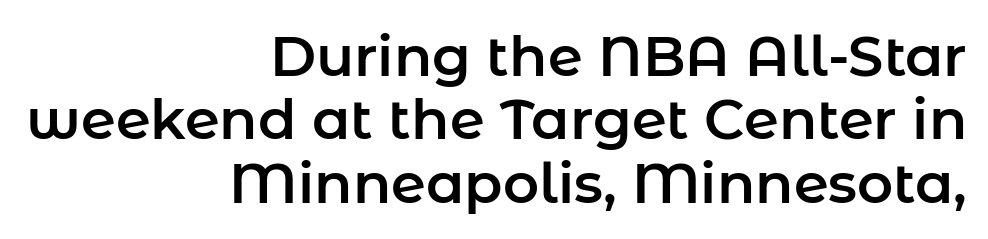
Q: Is the text italic (slanted)? A: No, it is upright.
Q: Is the typeface a serif or a sans-serif typeface? A: Sans-serif.
Q: Is the text underlined? A: No.
Q: How is the paragraph aligned? A: Right-aligned.
Q: Is the spacing between letters normal or unusually wide? A: Normal.
Q: Is the spacing between lines tight, normal or loose? A: Tight.
Q: Width (condensed, normal, or wide)? A: Normal.
Q: Stroke contrast? A: Low.
Q: x-height? A: Medium.
Q: Monospaced? A: No.
